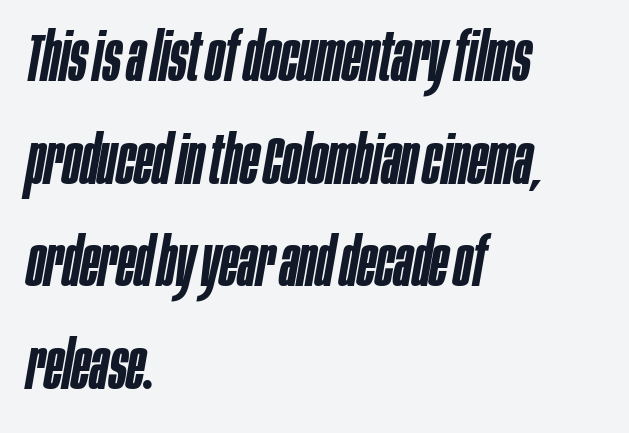
The image shows 67 px semibold, condensed type, italic (leaning right); set left-aligned, normal line spacing (1.53x), normal letter spacing, not underlined; low stroke contrast and a large x-height.
